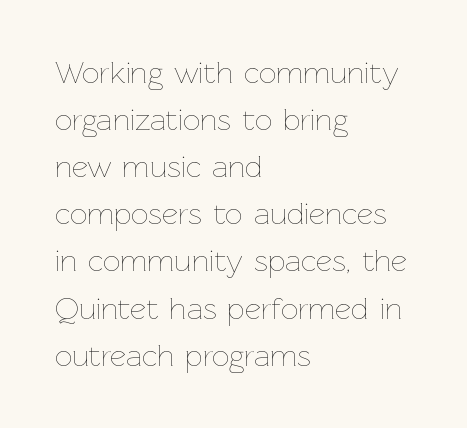
The compositor pushed each line to the left boundary. Weight: in the light-to-regular range. Words float on clear page, feet unadorned. Every stem runs plumb, perpendicular to the baseline.
